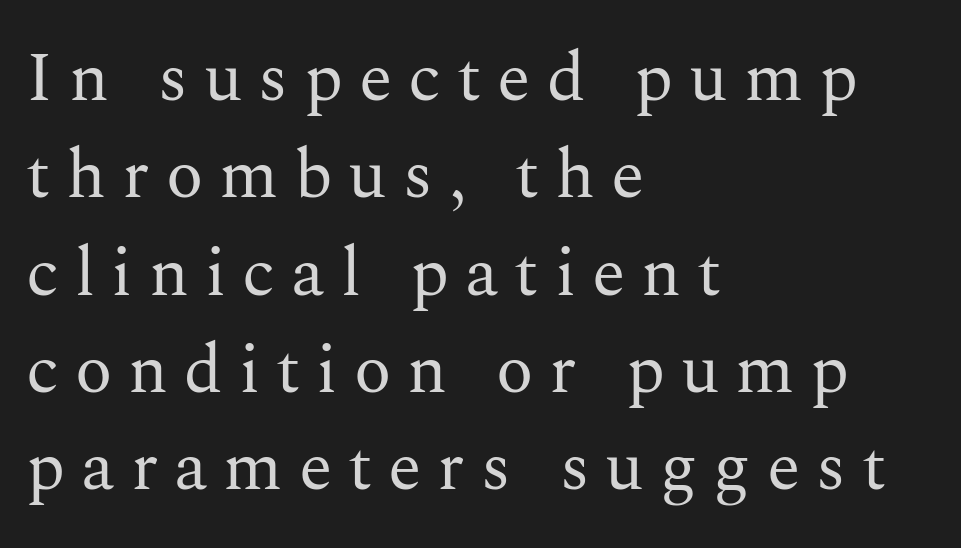
The image shows 69 px regular-weight serif type, upright; set left-aligned, normal line spacing (1.41x), unusually wide letter spacing (+0.23 em), not underlined; medium stroke contrast and a medium x-height.
